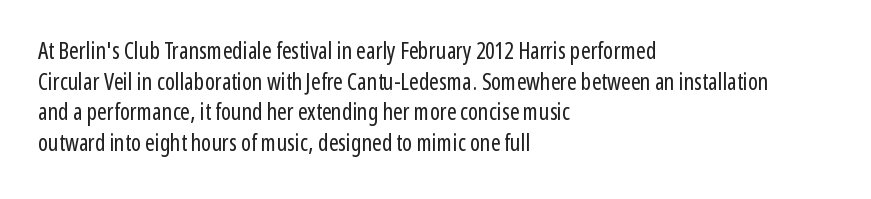
The image shows 23 px text type, upright; set left-aligned, normal line spacing (1.33x), normal letter spacing, not underlined.
